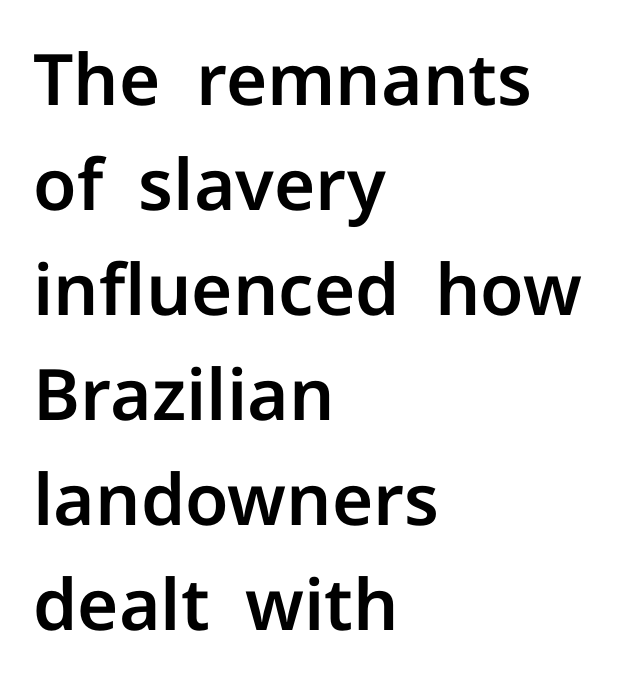
The font's upright variant was chosen for this text. You could not count columns in this text — the font is proportionally spaced. This block has exactly the height ordinary leading produces. Regarding serifs, this sample does without them. You could call the tracking neutral — neither tight nor loose. Layout note: lines flush left.
